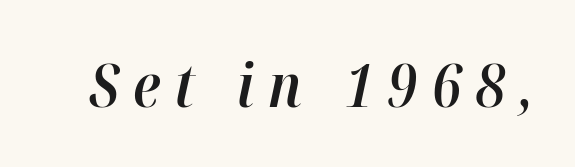
Someone cranked the tracking dial way up on this one. These lines carry some extra weight — a demibold, not a full bold. Note the varied advance widths — an 'i' is clearly narrower than an 'm'. The gap between lines stays unmarked. Emphasis-style slanted type is in use.
